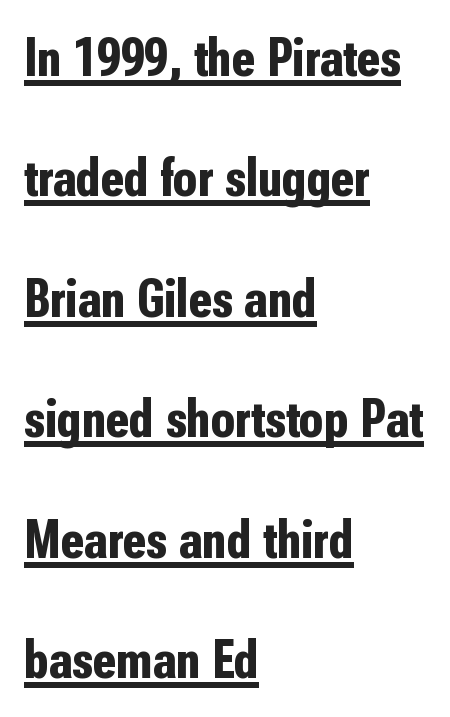
A dark, heavy texture on the line: the type is bold. Ascenders rise straight up at ninety degrees. Each line starts at the same left margin while the right side varies. Proportional: the letters do not fall into vertical columns.
